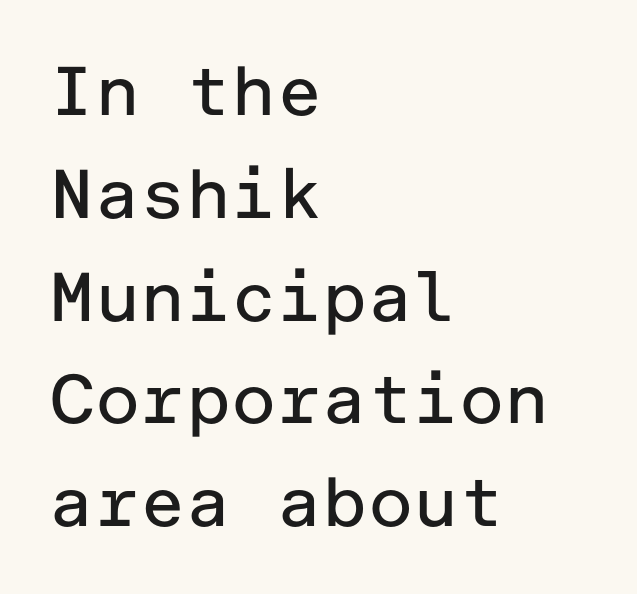
No extra tracking has been applied to these lines. Is this a heavy cut? Hardly; it is regular or lighter. Underline: absent. Designer's note — italics off, roman on. Reading down the block, your eye returns to a fixed left position each line. Serif or sans? Sans — the stroke terminals are bare.
